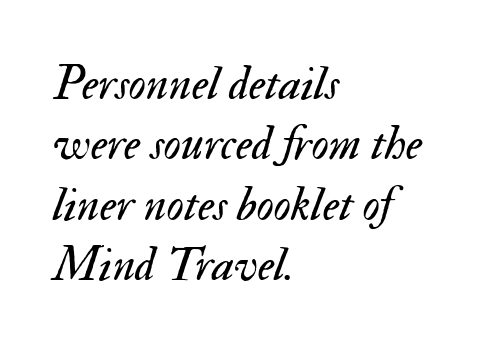
In CSS terms this would be text-align: left. Summary of weight: not heavy and not bold. These lines are rendered in a variable-pitch font. The passage shown stacks its lines at a standard gap. Posture: slanted. Descenders are the only things crossing below the line.
